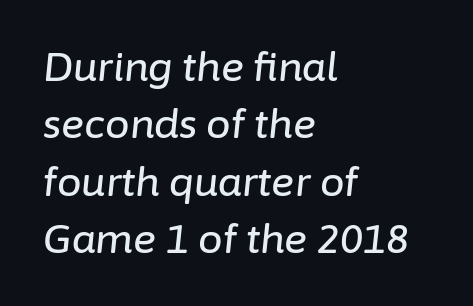
Q: Is the text italic (slanted)? A: Yes, it leans right by about 6 degrees.
Q: Is the text underlined? A: No.
Q: How is the paragraph aligned? A: Left-aligned.
Q: Is the spacing between letters normal or unusually wide? A: Normal.
Q: Is the spacing between lines tight, normal or loose? A: Normal.
Q: Width (condensed, normal, or wide)? A: Normal.
Q: Stroke contrast? A: Low.
Q: x-height? A: Medium.
Q: Monospaced? A: No.
